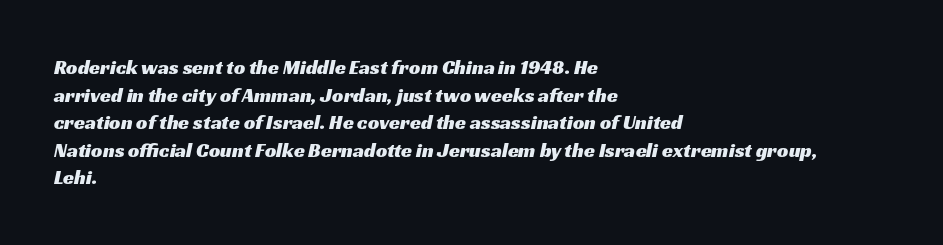
The baseline area is clear. Does extra space separate the letters? No, they use regular spacing. The passage is arranged the way most books set body copy — flush left. Honestly, the row spacing looks completely unremarkable.
